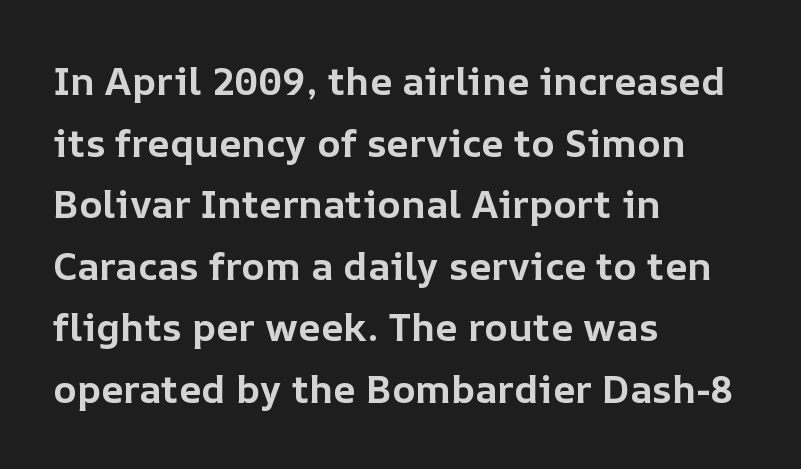
Q: Is the text bold? A: Yes.
Q: Is the text italic (slanted)? A: No, it is upright.
Q: Is the text underlined? A: No.
Q: How is the paragraph aligned? A: Left-aligned.
Q: Is the spacing between letters normal or unusually wide? A: Normal.
Q: Is the spacing between lines tight, normal or loose? A: Normal.
Q: Width (condensed, normal, or wide)? A: Normal.
Q: Stroke contrast? A: Low.
Q: x-height? A: Medium.
Q: Monospaced? A: No.
